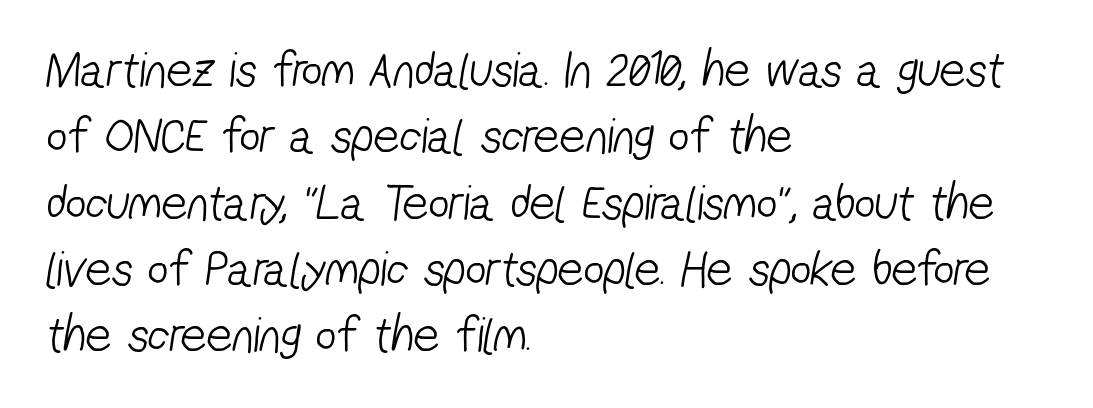
The image shows 51 px light, condensed sans-serif type; set left-aligned, normal line spacing (1.3x), normal letter spacing, not underlined; low stroke contrast and a medium x-height.
